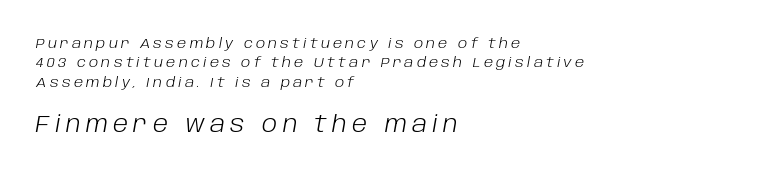
The image shows 23 px text type, italic (leaning right); set left-aligned, normal line spacing (1.39x), unusually wide letter spacing (+0.23 em), not underlined; the second (bottom) block is 1.64x larger.
